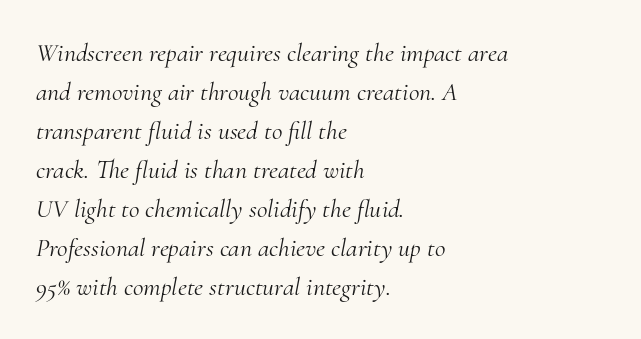
The image shows 26 px text type, italic (leaning right); set left-aligned, normal line spacing (1.5x), normal letter spacing, not underlined.
